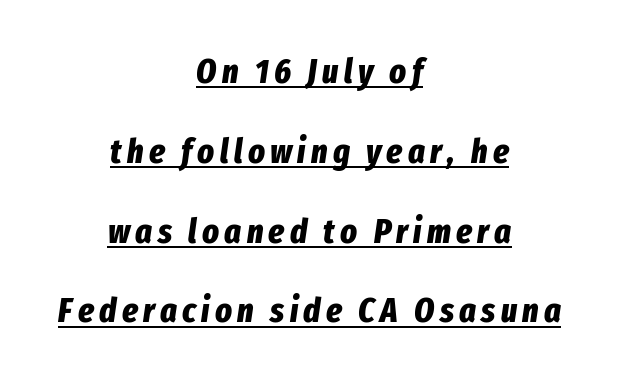
Notice how the stems are inclined rather than vertical — that's the hallmark of italics. Short and long lines alike share a common midpoint. Reading down the column, the eye jumps a long way to each next line. Quick note: underline on. As a designer I'd log this as weight 700, bold. Character widths vary here, with narrow letters taking less room than wide ones.
